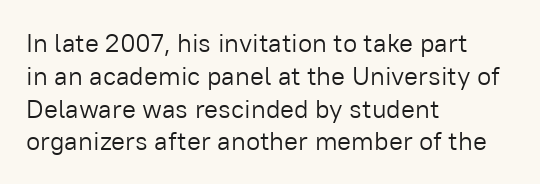
Q: Is the text bold? A: No.
Q: Is the text italic (slanted)? A: No, it is upright.
Q: Is the text underlined? A: No.
Q: How is the paragraph aligned? A: Left-aligned.
Q: Is the spacing between letters normal or unusually wide? A: Normal.
Q: Is the spacing between lines tight, normal or loose? A: Normal.
